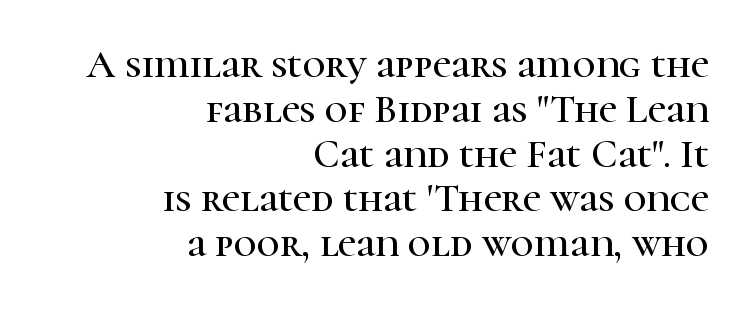
The image shows 40 px serif type, upright; set right-aligned, tight line spacing (1.12x), normal letter spacing, not underlined; high stroke contrast and a medium x-height.
